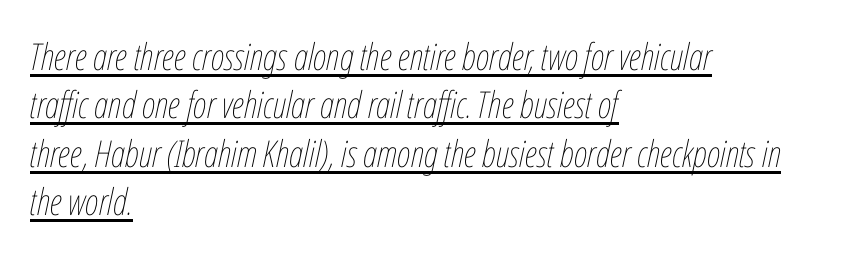
Q: Is the text bold? A: No.
Q: Is the text italic (slanted)? A: Yes, it leans right by about 12 degrees.
Q: Is the text underlined? A: Yes.
Q: How is the paragraph aligned? A: Left-aligned.
Q: Is the spacing between letters normal or unusually wide? A: Normal.
Q: Is the spacing between lines tight, normal or loose? A: Normal.
Q: Width (condensed, normal, or wide)? A: Condensed.
Q: Stroke contrast? A: Low.
Q: x-height? A: Medium.
Q: Monospaced? A: No.
